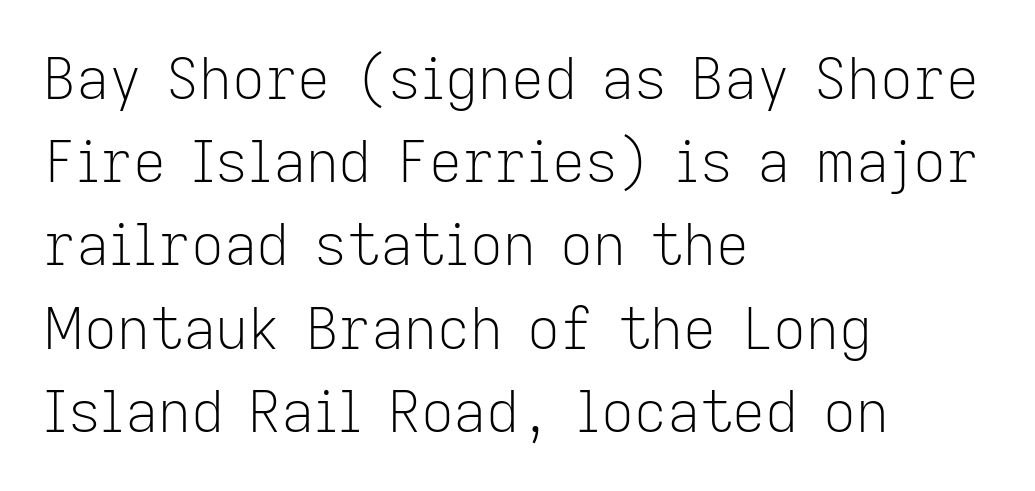
Q: Is the text bold? A: No.
Q: Is the text italic (slanted)? A: No, it is upright.
Q: Is the typeface a serif or a sans-serif typeface? A: Sans-serif.
Q: Is the text underlined? A: No.
Q: How is the paragraph aligned? A: Left-aligned.
Q: Is the spacing between letters normal or unusually wide? A: Normal.
Q: Is the spacing between lines tight, normal or loose? A: Normal.
Q: Width (condensed, normal, or wide)? A: Normal.
Q: Stroke contrast? A: Low.
Q: x-height? A: Medium.
Q: Monospaced? A: No.
